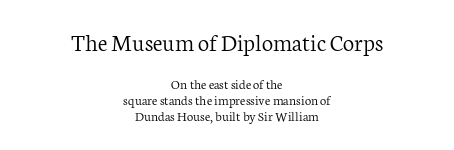
The image shows 25 px text type, upright; set centered, tight line spacing (1.15x), normal letter spacing, not underlined; the first (top) block is 1.79x larger.
